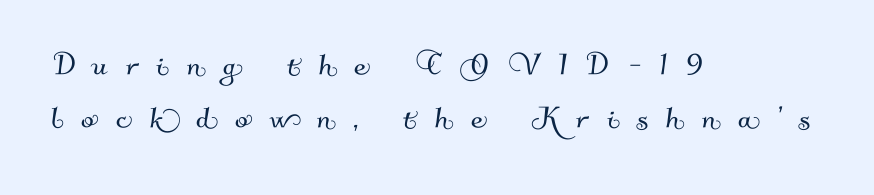
Q: Is the typeface a serif or a sans-serif typeface? A: Sans-serif.
Q: Is the text underlined? A: No.
Q: How is the paragraph aligned? A: Left-aligned.
Q: Is the spacing between letters normal or unusually wide? A: Unusually wide.
Q: Is the spacing between lines tight, normal or loose? A: Normal.
Q: Width (condensed, normal, or wide)? A: Normal.
Q: Stroke contrast? A: Medium.
Q: x-height? A: Small.
Q: Monospaced? A: No.
